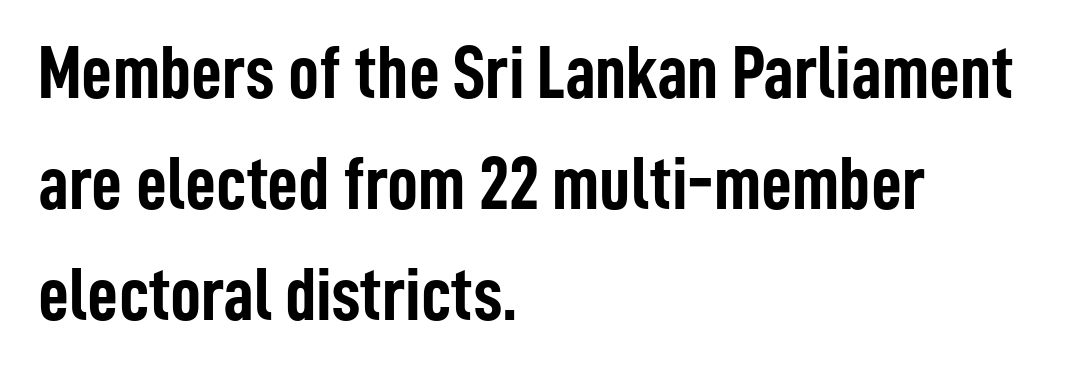
{"serif": "no", "italic": "no", "bold": "yes", "weight": "semibold", "width": "condensed", "stroke_contrast": "low", "x_height": "medium", "monospaced": "no", "underline": "no", "align": "left", "line_spacing": "normal", "line_spacing_ratio": 1.46, "letter_spacing": "normal", "letter_spacing_em": 0.0, "glyph_px": 76}
